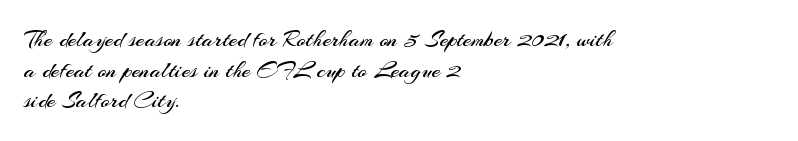
Q: Is the text bold? A: No.
Q: Is the text italic (slanted)? A: Yes.
Q: Is the text underlined? A: No.
Q: How is the paragraph aligned? A: Left-aligned.
Q: Is the spacing between letters normal or unusually wide? A: Normal.
Q: Is the spacing between lines tight, normal or loose? A: Normal.
